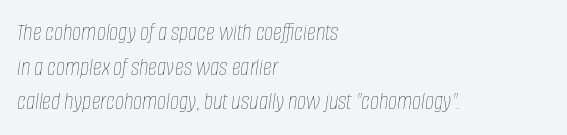
Regarding leading, the lines here are spaced in the standard way. When letters slant like this, we call the style italic. This rendering features lettering with no underline. The typesetter chose a ragged-right arrangement here. Counters stay open thanks to moderate or lighter strokes.
